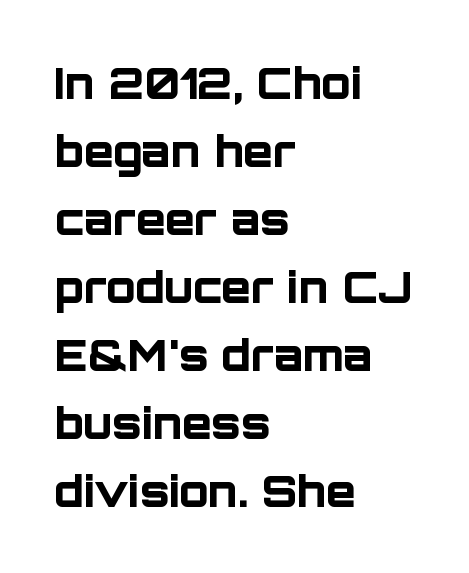
Notice how descenders clear the ascenders below comfortably — that's standard leading. The axis of the letterforms is exactly vertical. One-word summary of the alignment: left. Clear beneath every line of the passage. Looks like regular typesetting: each glyph gets only the width it needs.
